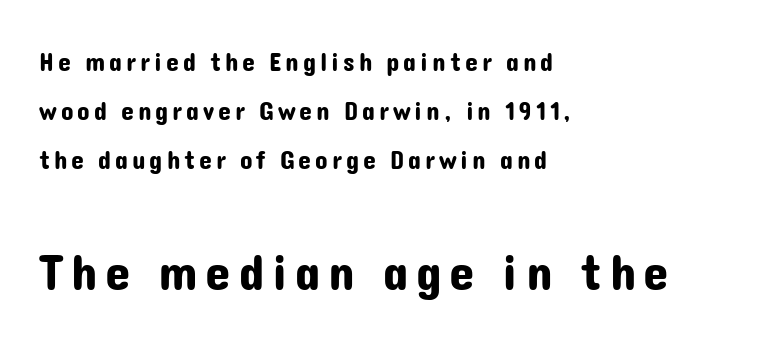
If you drew a line through each stem, it would be perfectly vertical. Classification — sans serif. In CSS terms this would be text-align: left. Two sizes are in play, and the larger belongs to the second block.
